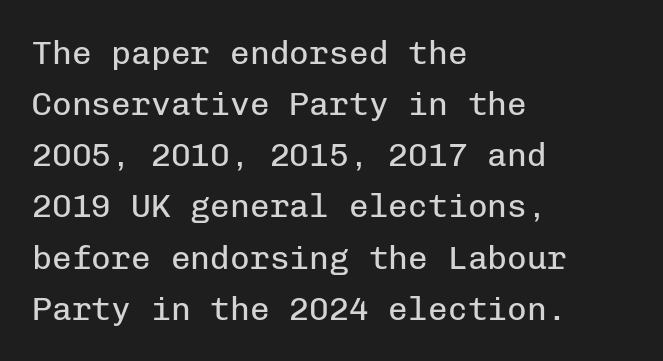
These lines are rendered in a fixed-pitch font. Tracking value appears to be zero — textbook default spacing. Decoration check: the copy has no underline. The lines are quadded left. The font is comparable to plain body text, perhaps lighter. Letterform terminals end flat and unadorned throughout the passage.
